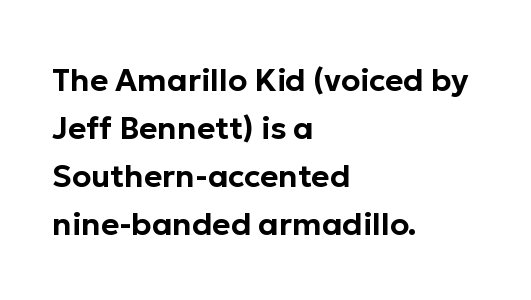
Q: Is the text italic (slanted)? A: No, it is upright.
Q: Is the typeface a serif or a sans-serif typeface? A: Sans-serif.
Q: Is the text underlined? A: No.
Q: How is the paragraph aligned? A: Left-aligned.
Q: Is the spacing between letters normal or unusually wide? A: Normal.
Q: Is the spacing between lines tight, normal or loose? A: Normal.
Q: Width (condensed, normal, or wide)? A: Normal.
Q: Stroke contrast? A: Low.
Q: x-height? A: Medium.
Q: Monospaced? A: No.
